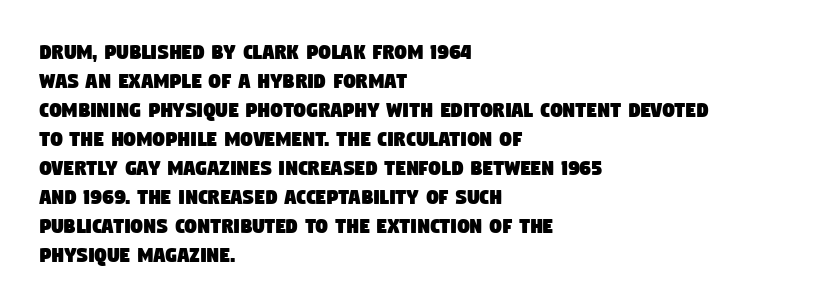
{"underline": "no", "align": "left", "line_spacing_ratio": 1.21, "letter_spacing": "normal", "letter_spacing_em": 0.0, "glyph_px": 24}
